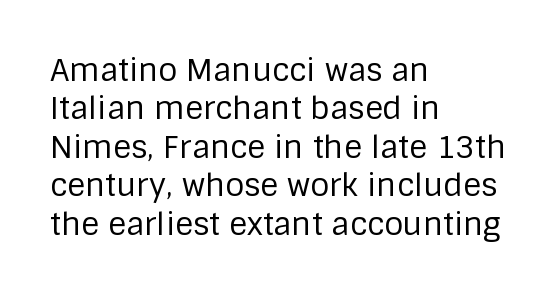
Q: Is the text bold? A: No.
Q: Is the text italic (slanted)? A: No, it is upright.
Q: Is the typeface a serif or a sans-serif typeface? A: Sans-serif.
Q: Is the text underlined? A: No.
Q: How is the paragraph aligned? A: Left-aligned.
Q: Is the spacing between letters normal or unusually wide? A: Normal.
Q: Width (condensed, normal, or wide)? A: Normal.
Q: Stroke contrast? A: Low.
Q: x-height? A: Large.
Q: Monospaced? A: No.
